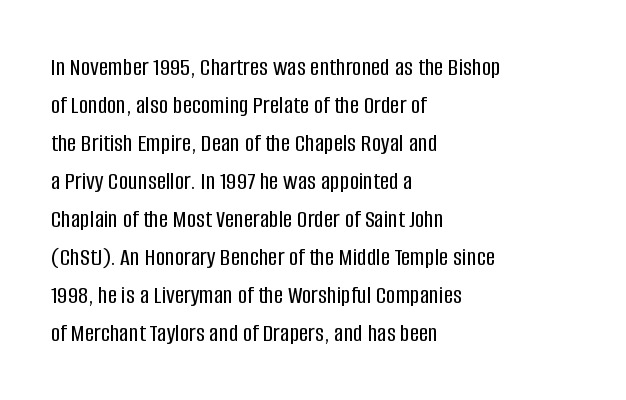
Q: Is the text italic (slanted)? A: No, it is upright.
Q: Is the text underlined? A: No.
Q: How is the paragraph aligned? A: Left-aligned.
Q: Is the spacing between letters normal or unusually wide? A: Normal.
Q: Is the spacing between lines tight, normal or loose? A: Normal.
